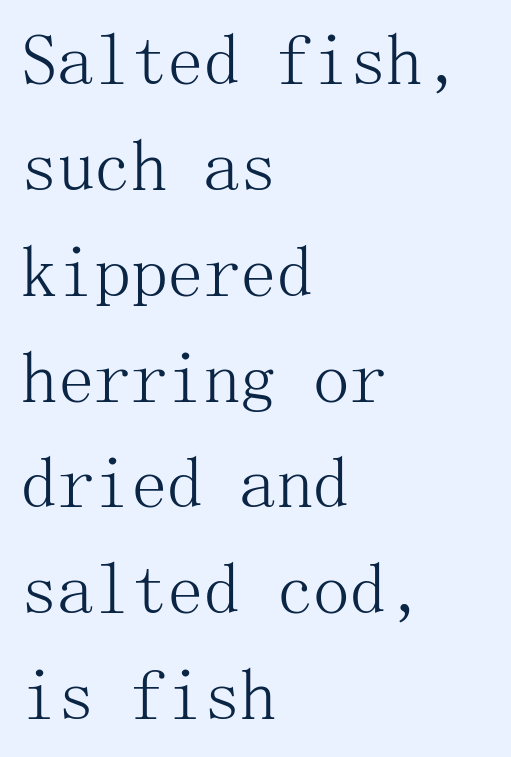
{"serif": "yes", "italic": "no", "bold": "no", "weight": "light", "width": "normal", "stroke_contrast": "medium", "x_height": "medium", "underline": "no", "align": "left", "line_spacing": "normal", "line_spacing_ratio": 1.45, "letter_spacing": "normal", "letter_spacing_em": 0.0, "glyph_px": 73}
